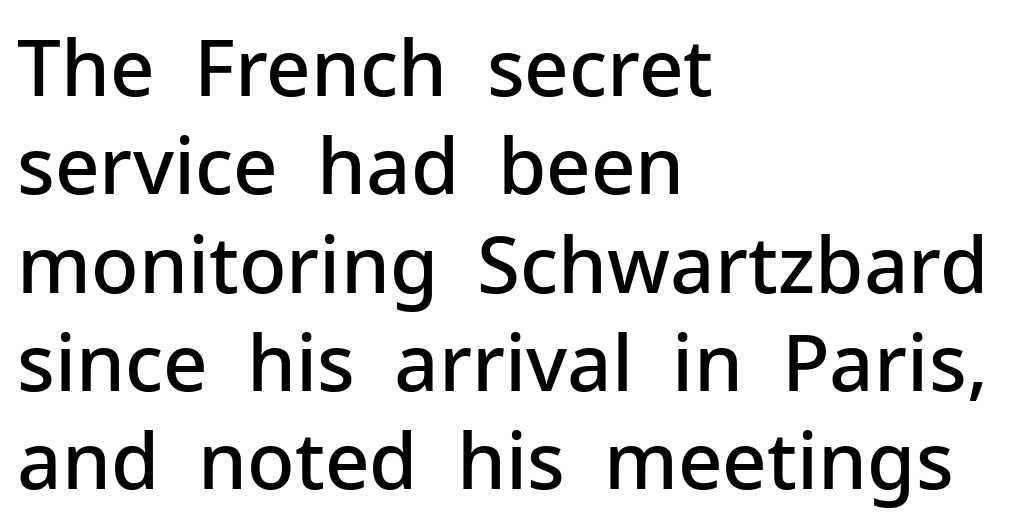
The image shows 78 px semibold sans-serif type, upright; set left-aligned, normal line spacing (1.26x), normal letter spacing, not underlined; low stroke contrast and a medium x-height.
